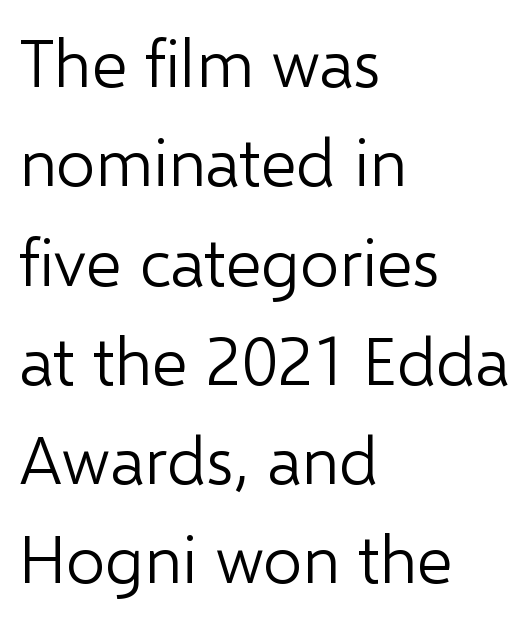
The passage shown has conventional tracking throughout. Is there any slant? The stems are plumb. Rule under the text: the space is simply empty. All the whitespace from short lines collects on the right.
